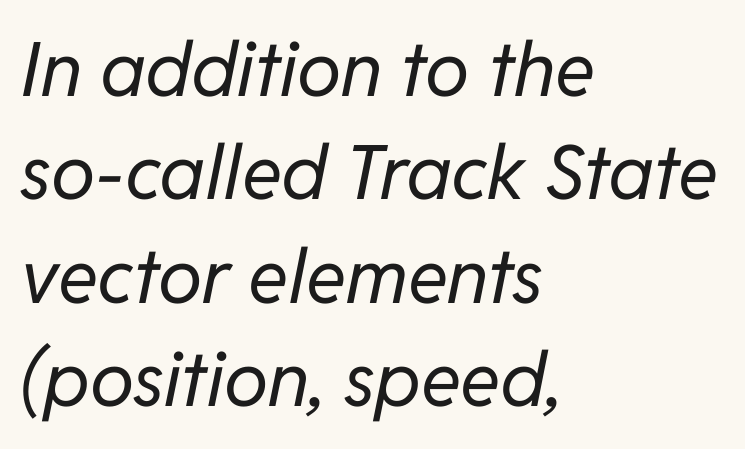
Q: Is the text bold? A: No.
Q: Is the text italic (slanted)? A: Yes, it leans right by about 11 degrees.
Q: Is the text underlined? A: No.
Q: How is the paragraph aligned? A: Left-aligned.
Q: Is the spacing between letters normal or unusually wide? A: Normal.
Q: Is the spacing between lines tight, normal or loose? A: Normal.
Q: Width (condensed, normal, or wide)? A: Normal.
Q: Stroke contrast? A: Low.
Q: x-height? A: Medium.
Q: Monospaced? A: No.
